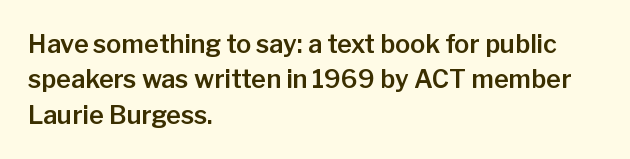
The line texture is even and compact thanks to regular tracking. Glance below the letters and you will spot only blank space. It's the straight-up-and-down kind of type. Each line starts at the same left margin while the right side varies. Reading down the column, the eye jumps a familiar distance to each next line.
